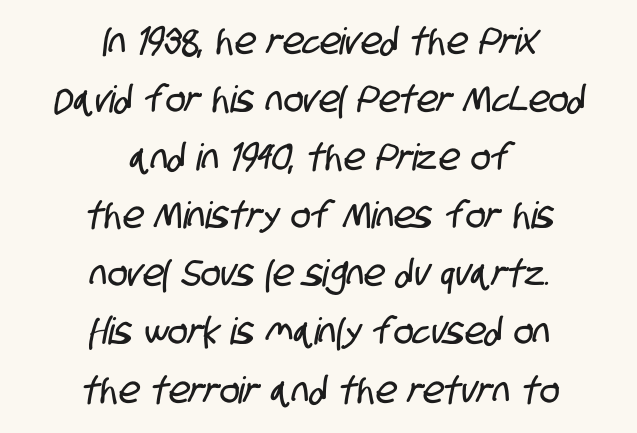
{"serif": "no", "width": "condensed", "stroke_contrast": "low", "x_height": "large", "monospaced": "no", "underline": "no", "align": "center", "line_spacing": "normal", "line_spacing_ratio": 1.57, "letter_spacing": "normal", "letter_spacing_em": 0.0, "glyph_px": 37}
